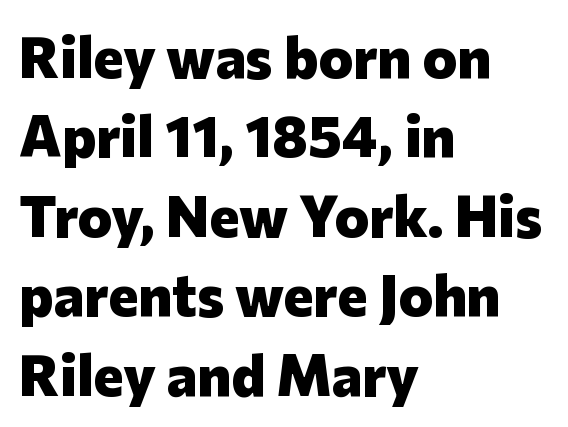
Q: Is the text bold? A: Yes.
Q: Is the text italic (slanted)? A: No, it is upright.
Q: Is the typeface a serif or a sans-serif typeface? A: Sans-serif.
Q: Is the text underlined? A: No.
Q: How is the paragraph aligned? A: Left-aligned.
Q: Is the spacing between letters normal or unusually wide? A: Normal.
Q: Is the spacing between lines tight, normal or loose? A: Normal.
Q: Width (condensed, normal, or wide)? A: Normal.
Q: Stroke contrast? A: Low.
Q: x-height? A: Medium.
Q: Monospaced? A: No.
